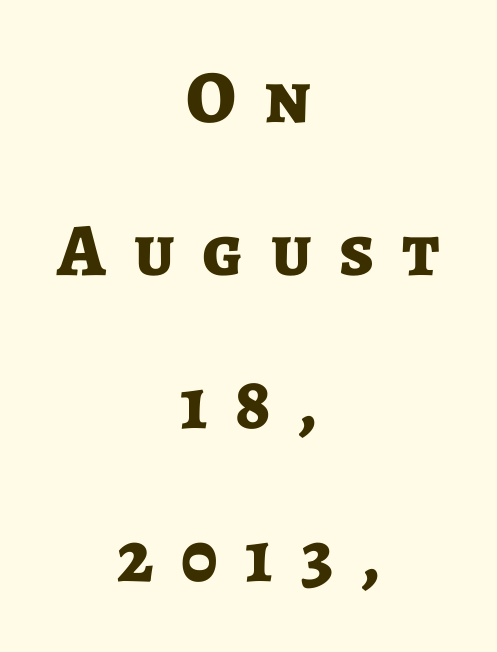
Its strokes are broad and dark, the hallmark of bold type. The zone under the glyphs is completely vacant. This sample uses an upright cut, with every glyph sitting square on the baseline. This sample has the flowing, uneven cadence of proportional lettering.
